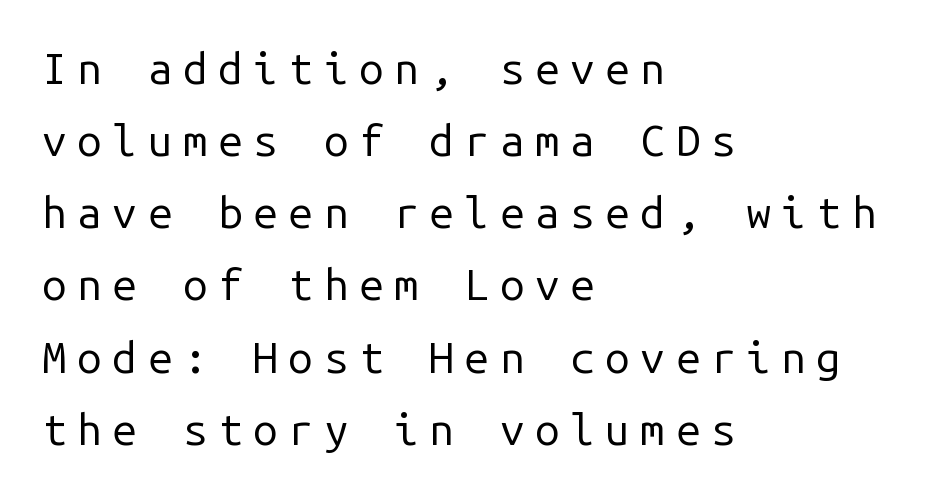
The face used here is a sans, in the tradition of grotesques and geometrics. Stems here are at most as thick as an everyday book face. Every character here occupies the same horizontal width, giving the sample a typewriter-like rhythm. The axis of the letterforms is exactly vertical. Any mark beneath the type? The region is blank.
